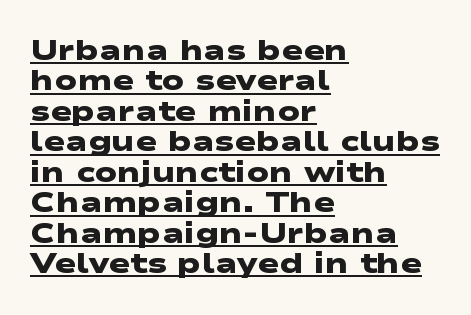
The image shows 29 px heavy, wide sans-serif type; set left-aligned, tight line spacing (1.05x), normal letter spacing, underlined; low stroke contrast and a medium x-height.
